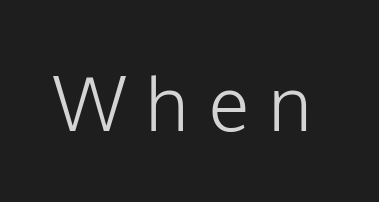
{"serif": "no", "italic": "no", "bold": "no", "weight": "light", "width": "normal", "stroke_contrast": "low", "x_height": "medium", "monospaced": "no", "underline": "no", "letter_spacing": "wide", "letter_spacing_em": 0.27, "glyph_px": 75}
